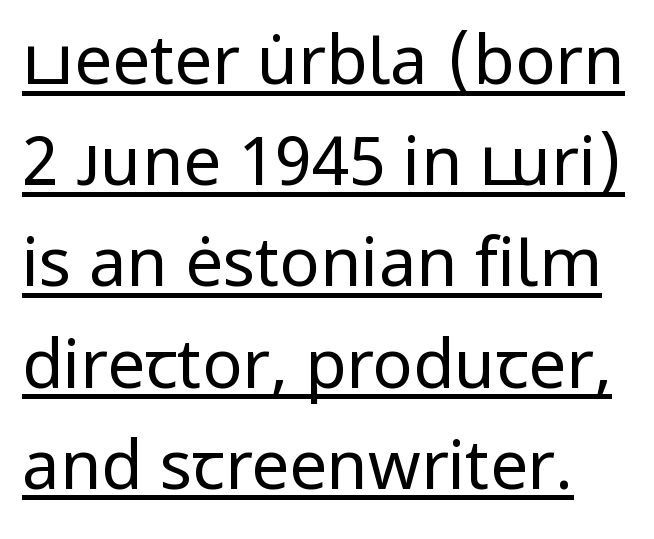
Q: Is the text bold? A: No.
Q: Is the text italic (slanted)? A: No, it is upright.
Q: Is the typeface a serif or a sans-serif typeface? A: Sans-serif.
Q: Is the text underlined? A: Yes.
Q: Is the spacing between letters normal or unusually wide? A: Normal.
Q: Is the spacing between lines tight, normal or loose? A: Normal.
Q: Width (condensed, normal, or wide)? A: Normal.
Q: Stroke contrast? A: Low.
Q: x-height? A: Medium.
Q: Monospaced? A: No.
